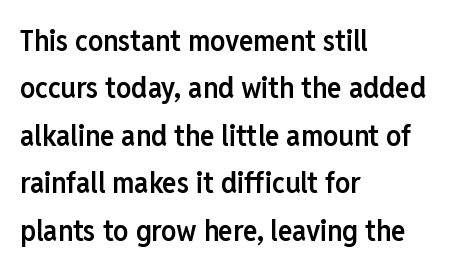
Leading matches the norm, producing a regular column. The font is running at a semibold setting, under full bold. One-word summary of the alignment: left. What stands out about the letter spacing? Nothing — it is the standard amount.
